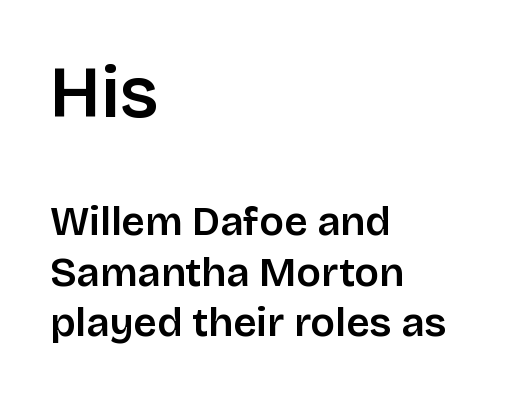
The face used here appears at its bigger size in the upper chunk. The face used here is proportionally spaced, like ordinary book or web type. Visually the block forms a straight wall on the left and a jagged coastline on the right. The horizontal fit of the characters is conventional and even. Style check: upright. Letters rest on an invisible, unmarked baseline.
